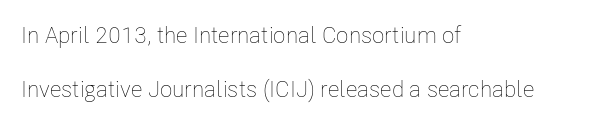
Decoration check: the copy has no underline. The tracking reads as untouched default to a designer's eye. Left-aligned paragraph, ragged on the right. This sample uses an upright cut, with every glyph sitting square on the baseline. No heavy texture on the line: the type isn't bold. Successive baselines arrive slowly, with a big drop between each.
